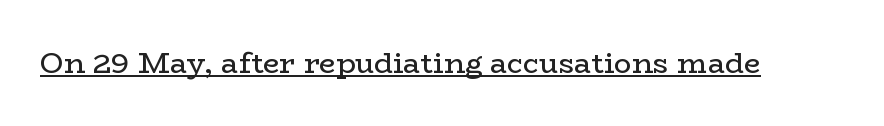
The image shows 29 px regular-weight, wide serif type, upright; set normal letter spacing, underlined; low stroke contrast and a medium x-height.
